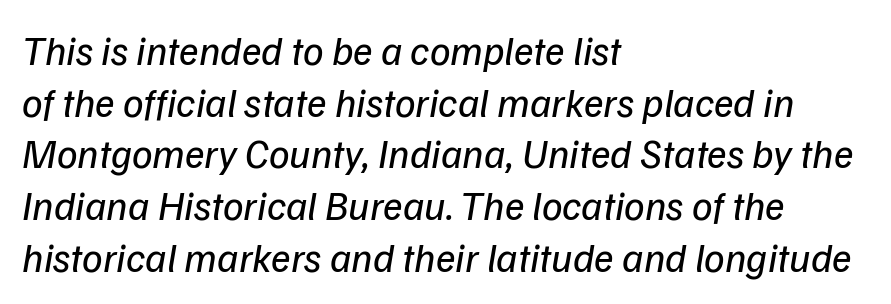
Q: Is the text bold? A: No.
Q: Is the typeface a serif or a sans-serif typeface? A: Sans-serif.
Q: Is the text underlined? A: No.
Q: How is the paragraph aligned? A: Left-aligned.
Q: Is the spacing between letters normal or unusually wide? A: Normal.
Q: Is the spacing between lines tight, normal or loose? A: Normal.
Q: Width (condensed, normal, or wide)? A: Normal.
Q: Stroke contrast? A: Low.
Q: x-height? A: Medium.
Q: Monospaced? A: No.
